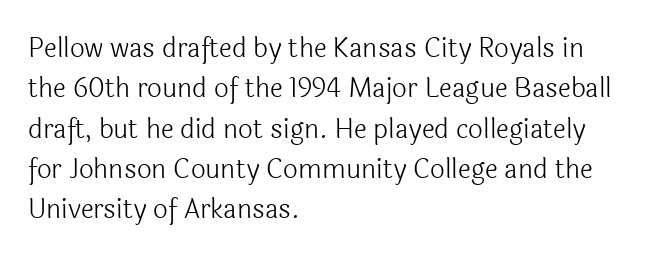
Check the space under the baseline: it is left empty. The type sits square on the baseline with zero lean. Line spacing here is normal. Casual observation: everything's shoved over to the left. Honestly, the letter spacing is just normal — you wouldn't notice it.
